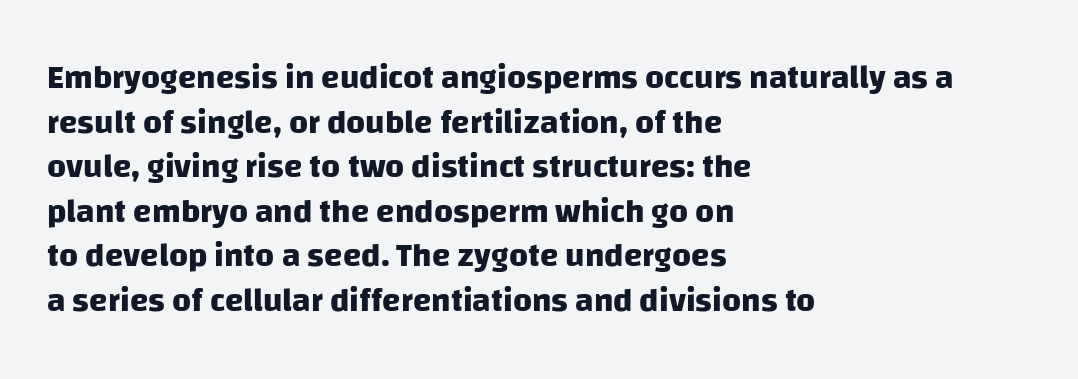
Q: Is the text bold? A: Yes.
Q: Is the typeface a serif or a sans-serif typeface? A: Sans-serif.
Q: Is the text underlined? A: No.
Q: How is the paragraph aligned? A: Left-aligned.
Q: Is the spacing between letters normal or unusually wide? A: Normal.
Q: Is the spacing between lines tight, normal or loose? A: Normal.
Q: Width (condensed, normal, or wide)? A: Normal.
Q: Stroke contrast? A: Low.
Q: x-height? A: Large.
Q: Monospaced? A: No.
